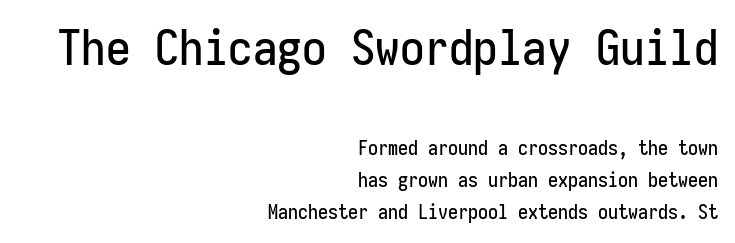
The image shows 49 px condensed sans-serif type, upright, monospaced; set right-aligned, normal line spacing (1.61x), normal letter spacing, not underlined; the first (top) block is 2.45x larger; low stroke contrast and a medium x-height.
